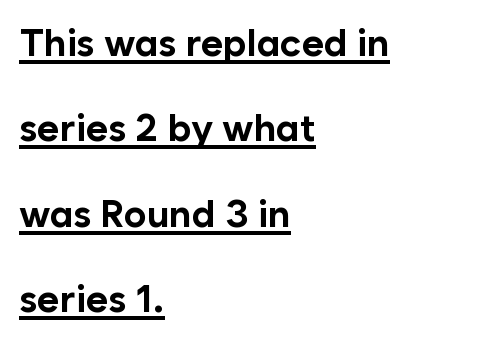
Heavy, bold letterforms. Each word holds together tightly as a unit, with standard inter-letter gaps. No feet cap the strokes, marking this as sans-serif type. Vertically, the passage feels expansive, rows floating well apart.
